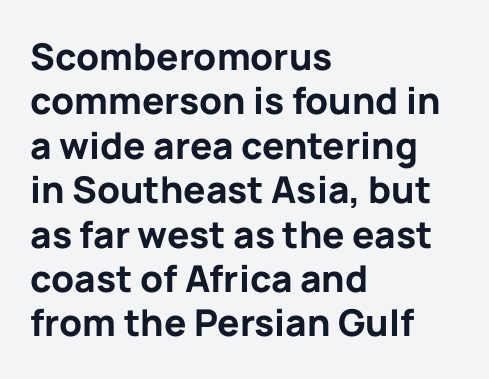
Do the characters align in a grid? No, the font is proportional. Casual observation: everything's shoved over to the left. Tracking here is standard; glyphs follow each other at the usual distance. What weight is shown? A full bold with thick strokes. Words float on clear page, feet unadorned. Italic? Not at all — the glyphs are vertical.
